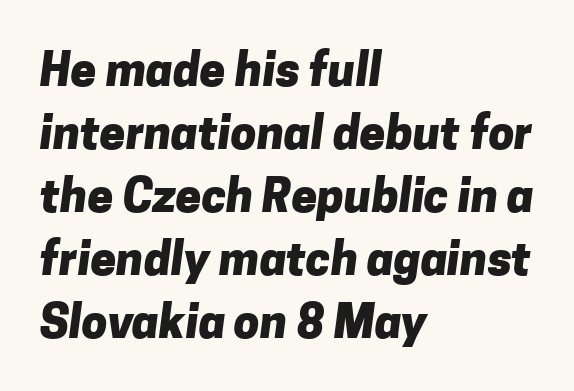
The passage shown is emphatically bold. Notice how descenders clear the ascenders below comfortably — that's standard leading. The letterforms sit shoulder to shoulder at normal distance. I'd call this a sans setting — the letters go barefoot. If you drew a ruler down the left edge, every line would touch it.
